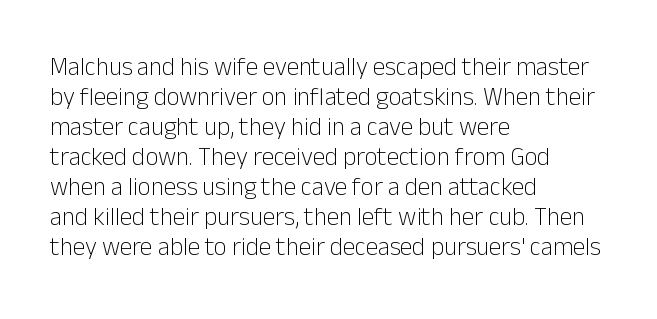
The image shows 25 px text type, upright; set left-aligned, line spacing 1.2x, normal letter spacing, not underlined.
